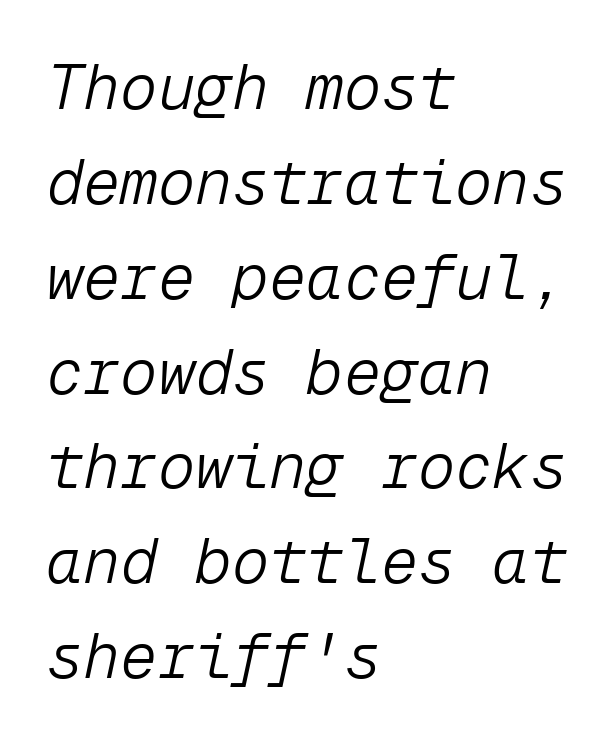
{"italic": "yes", "lean": "right", "slant_degrees": 12, "bold": "no", "weight": "light", "width": "normal", "stroke_contrast": "low", "x_height": "medium", "monospaced": "yes", "underline": "no", "align": "left", "line_spacing": "normal", "line_spacing_ratio": 1.53, "letter_spacing": "normal", "letter_spacing_em": 0.0, "glyph_px": 62}
